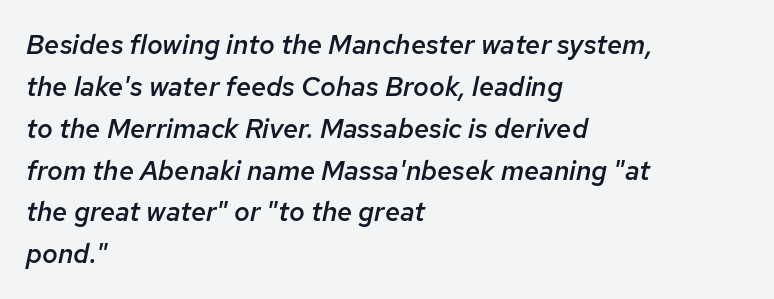
These lines keep a tight, regular rhythm from letter to letter. Does the weight exceed regular? Yes, but only to semibold. The face used here has a pronounced slope to its letters. Quick note: interline space is typical. Visually the block forms a straight wall on the left and a jagged coastline on the right. The space beneath each line is pristine and unruled.
